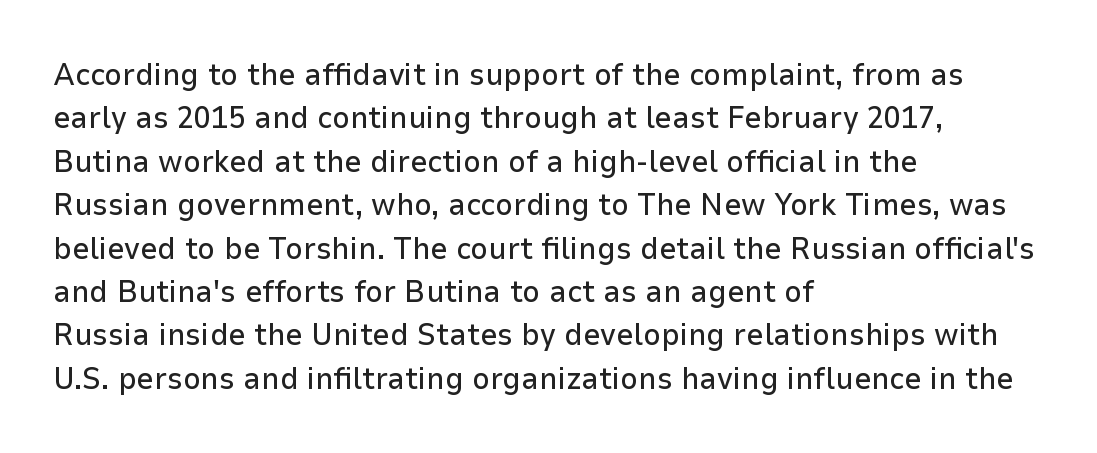
Q: Is the text italic (slanted)? A: No, it is upright.
Q: Is the typeface a serif or a sans-serif typeface? A: Sans-serif.
Q: Is the text underlined? A: No.
Q: How is the paragraph aligned? A: Left-aligned.
Q: Is the spacing between letters normal or unusually wide? A: Normal.
Q: Is the spacing between lines tight, normal or loose? A: Normal.
Q: Width (condensed, normal, or wide)? A: Normal.
Q: Stroke contrast? A: Low.
Q: x-height? A: Medium.
Q: Monospaced? A: No.
